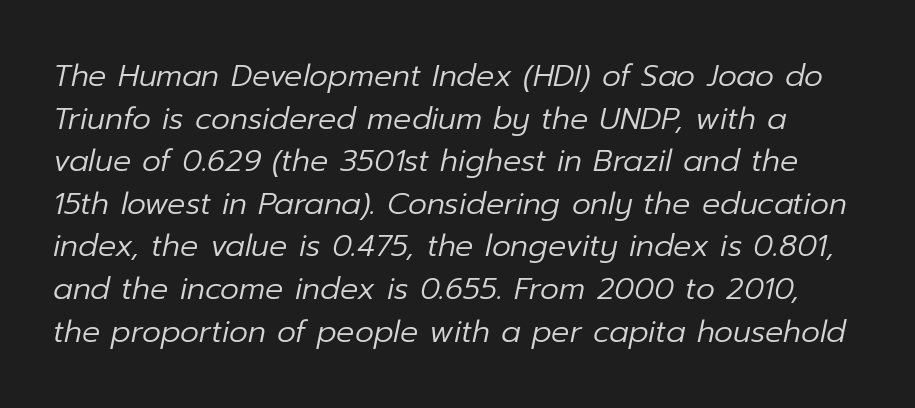
Heaviness? Minimal to ordinary, like unemphasized prose. The line-height multiplier appears to be the usual default. Spacing between characters is what you'd get straight out of the box. If you drew a line through each stem, it would be angled.
